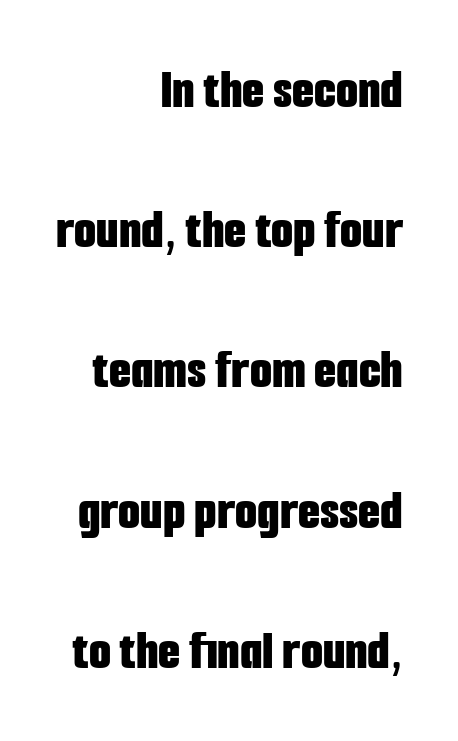
Spacing verdict: proportional, widths tailored to each character. All the whitespace from short lines collects on the left. This is sans-serif lettering, the kind often seen on screens and signage. Vertical strokes here are truly vertical.
